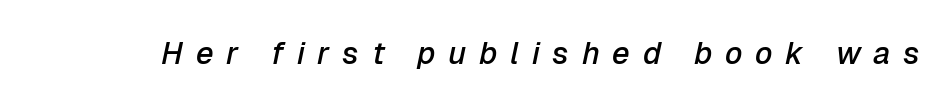
The image shows 31 px semibold type, italic (leaning right); set unusually wide letter spacing (+0.41 em), not underlined; low stroke contrast and a medium x-height.
